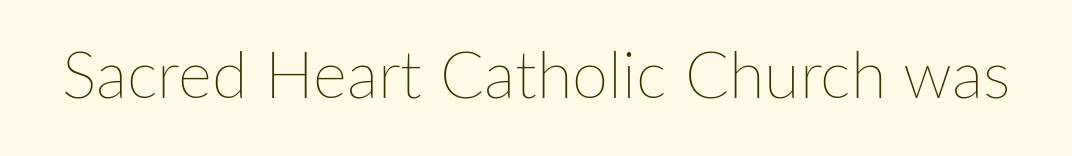
The image shows 65 px thin type, upright; set normal letter spacing, not underlined; low stroke contrast and a medium x-height.
